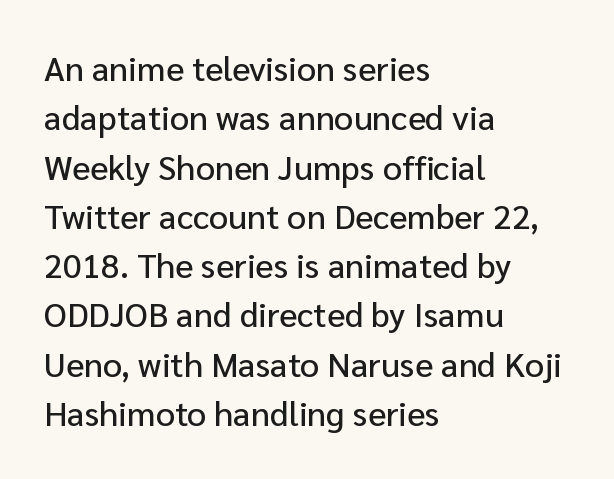
Summary of vertical rhythm: regular, with standard interline spacing. You can tell from the bare stems that sans-serif type was used. Horizontal alignment here is leftward, the default for most running prose. Is this a fixed-width face? No — the glyphs have proportional, varying widths. The typography opts for an upright posture over an oblique one.
